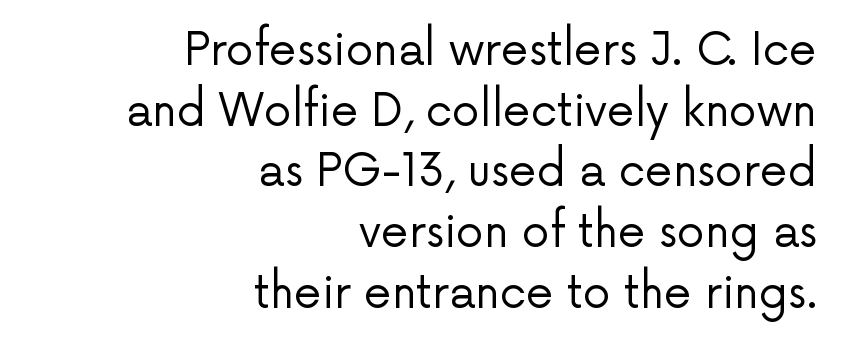
The image shows 44 px regular-weight sans-serif type, upright; set right-aligned, normal line spacing (1.38x), normal letter spacing, not underlined; low stroke contrast and a medium x-height.
